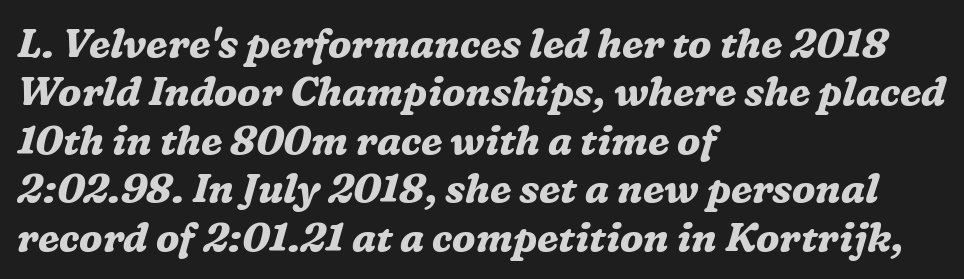
Is the type bold? Yes — the strokes are clearly thick and heavy. Where is the straight margin? On the left. The rendering uses natural spacing where letterforms have individual widths. The face used here is seriffed, in the tradition of book romans. There's an unmistakable incline to the writing here. The words here are not underlined.
